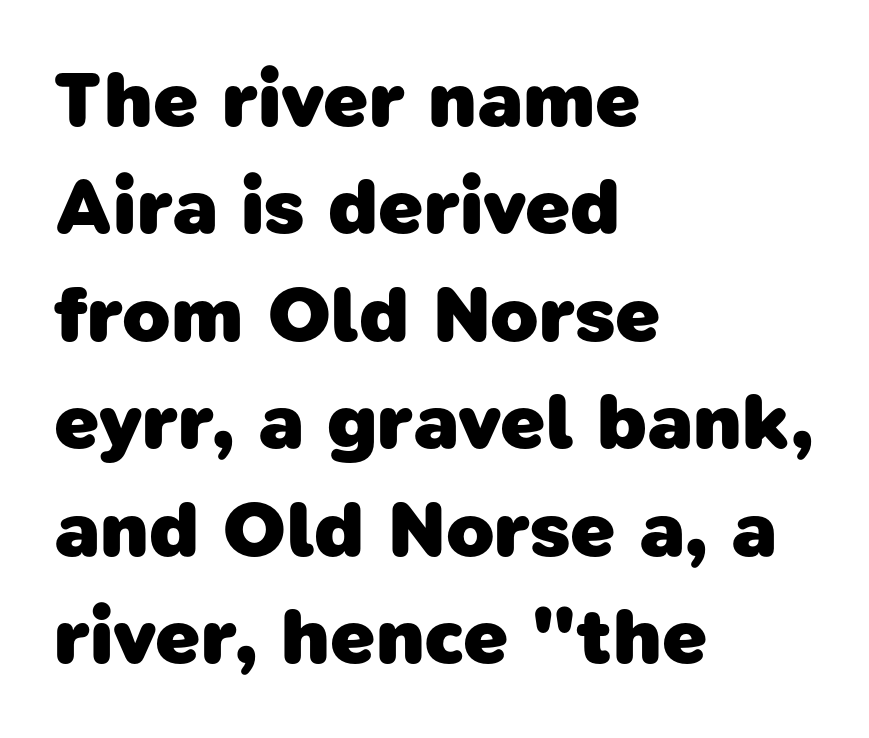
The image shows 79 px heavy sans-serif type; set left-aligned, normal line spacing (1.36x), normal letter spacing, not underlined; low stroke contrast and a medium x-height.
